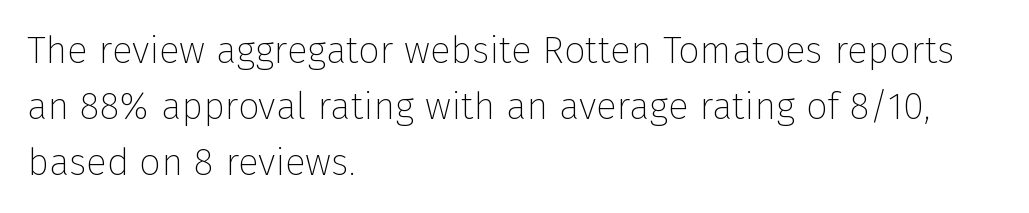
{"serif": "no", "italic": "no", "bold": "no", "weight": "thin", "width": "normal", "stroke_contrast": "low", "x_height": "medium", "monospaced": "no", "underline": "no", "align": "left", "line_spacing": "normal", "line_spacing_ratio": 1.47, "letter_spacing": "normal", "letter_spacing_em": 0.0, "glyph_px": 38}
